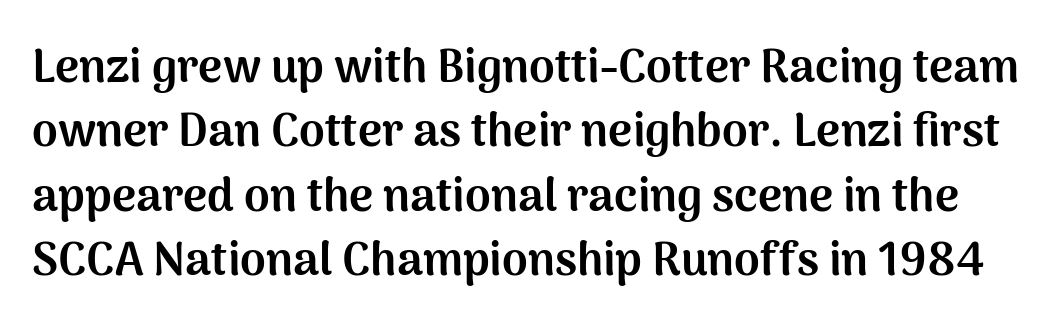
Horizontal bands of white between lines are of average thickness. You could not count columns in this text — the font is proportionally spaced. The space beneath each line is pristine and unruled. On the weight axis this lands at bold, roughly 700. Glyph-to-glyph distance matches everyday printed text.
